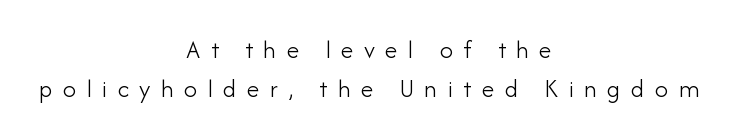
{"italic": "no", "bold": "no", "underline": "no", "align": "center", "line_spacing": "normal", "line_spacing_ratio": 1.49, "letter_spacing": "wide", "letter_spacing_em": 0.4, "glyph_px": 26}
